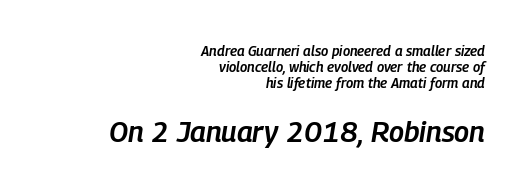
Posture: slanted. Tracking value appears to be zero — textbook default spacing. Underline: absent. Semibold letterforms, between regular and bold. This sample trades vertical openness for compactness between lines.
